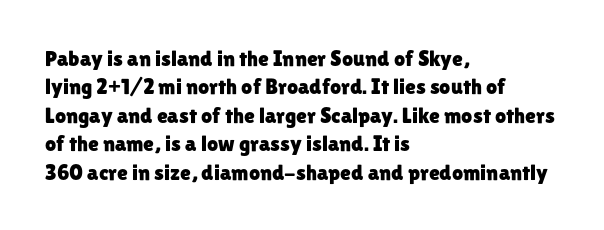
Q: Is the text italic (slanted)? A: No, it is upright.
Q: Is the text underlined? A: No.
Q: How is the paragraph aligned? A: Left-aligned.
Q: Is the spacing between letters normal or unusually wide? A: Normal.
Q: Is the spacing between lines tight, normal or loose? A: Normal.
